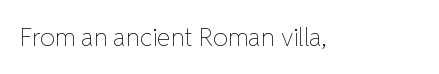
{"italic": "no", "bold": "no", "underline": "no", "letter_spacing": "normal", "letter_spacing_em": 0.0, "glyph_px": 25}
